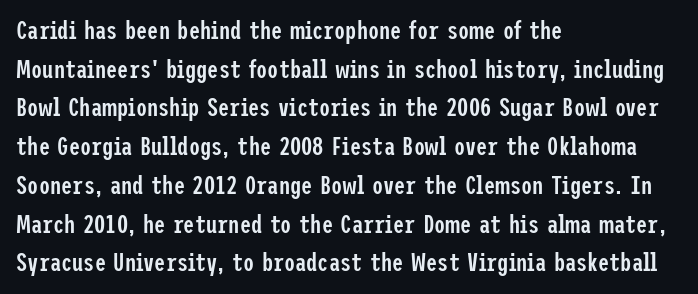
Quick note: underline off. The passage is arranged the way most books set body copy — flush left. Quick note: interline space is typical. Posture: vertical. The letters sit at their default tracking, neither squeezed nor spread.
